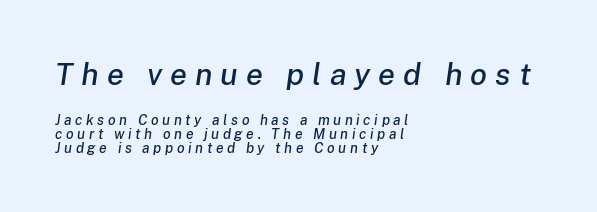
Q: Is the text italic (slanted)? A: Yes, it leans right by about 8 degrees.
Q: Is the text underlined? A: No.
Q: How is the paragraph aligned? A: Left-aligned.
Q: Is the spacing between letters normal or unusually wide? A: Unusually wide.
Q: Is the spacing between lines tight, normal or loose? A: Tight.
Q: Which block of text is set in a larger size, the first (top) or the second (bottom)? A: The first (top) one.
Q: Width (condensed, normal, or wide)? A: Normal.
Q: Stroke contrast? A: Low.
Q: x-height? A: Medium.
Q: Monospaced? A: No.
